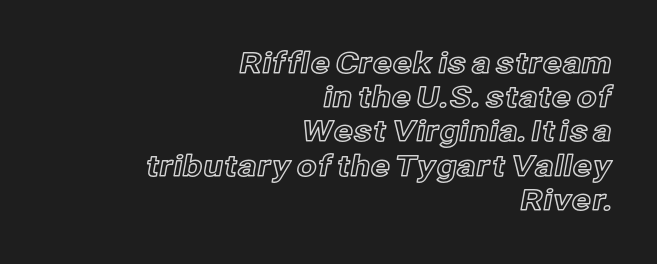
Q: Is the text italic (slanted)? A: Yes.
Q: Is the text underlined? A: No.
Q: How is the paragraph aligned? A: Right-aligned.
Q: Is the spacing between letters normal or unusually wide? A: Normal.
Q: Width (condensed, normal, or wide)? A: Normal.
Q: x-height? A: Medium.
Q: Monospaced? A: No.
